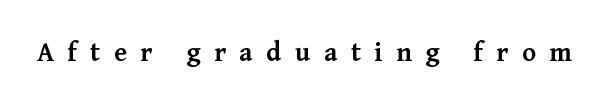
Q: Is the text bold? A: Semi-bold.
Q: Is the text italic (slanted)? A: No, it is upright.
Q: Is the typeface a serif or a sans-serif typeface? A: Serif.
Q: Is the text underlined? A: No.
Q: Is the spacing between letters normal or unusually wide? A: Unusually wide.
Q: Width (condensed, normal, or wide)? A: Normal.
Q: Stroke contrast? A: Medium.
Q: x-height? A: Medium.
Q: Monospaced? A: No.
